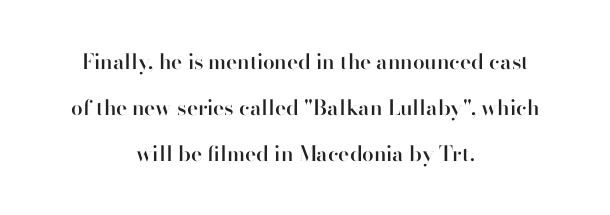
Q: Is the text bold? A: Semi-bold.
Q: Is the text italic (slanted)? A: No, it is upright.
Q: Is the text underlined? A: No.
Q: How is the paragraph aligned? A: Centered.
Q: Is the spacing between letters normal or unusually wide? A: Normal.
Q: Is the spacing between lines tight, normal or loose? A: Loose.
